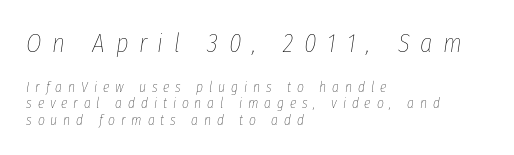
Q: Is the text bold? A: No.
Q: Is the text italic (slanted)? A: Yes, it leans right by about 8 degrees.
Q: Is the text underlined? A: No.
Q: How is the paragraph aligned? A: Left-aligned.
Q: Is the spacing between letters normal or unusually wide? A: Unusually wide.
Q: Is the spacing between lines tight, normal or loose? A: Tight.
Q: Which block of text is set in a larger size, the first (top) or the second (bottom)? A: The first (top) one.
